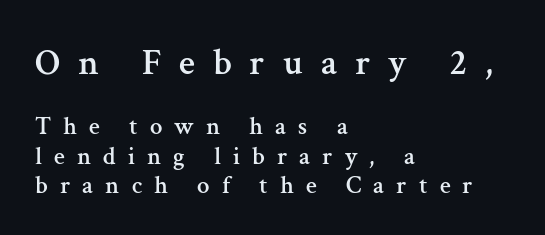
{"serif": "yes", "italic": "no", "width": "normal", "stroke_contrast": "medium", "x_height": "medium", "monospaced": "no", "underline": "no", "align": "left", "line_spacing_ratio": 1.18, "letter_spacing": "wide", "letter_spacing_em": 0.48, "larger_block": "first", "size_ratio": 1.48, "glyph_px": 37}
